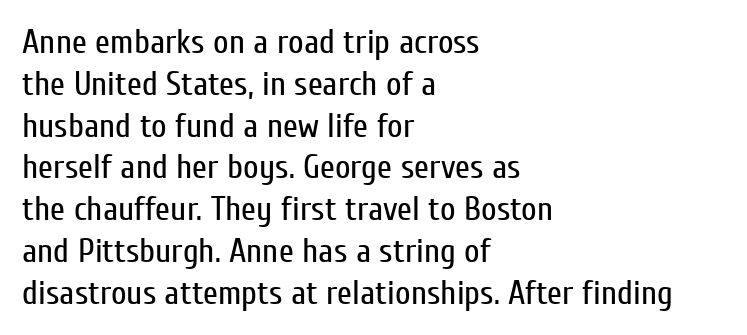
The image shows 34 px regular-weight, condensed sans-serif type, upright; set left-aligned, line spacing 1.23x, normal letter spacing, not underlined; low stroke contrast and a medium x-height.
